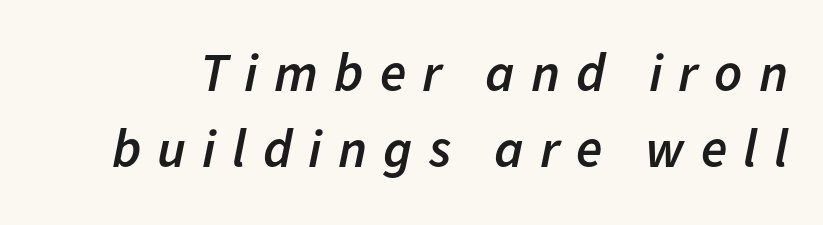
Q: Is the text bold? A: Semi-bold.
Q: Is the text italic (slanted)? A: Yes, it leans right by about 11 degrees.
Q: Is the text underlined? A: No.
Q: Is the spacing between letters normal or unusually wide? A: Unusually wide.
Q: Is the spacing between lines tight, normal or loose? A: Normal.
Q: Width (condensed, normal, or wide)? A: Normal.
Q: Stroke contrast? A: Low.
Q: x-height? A: Medium.
Q: Monospaced? A: No.
